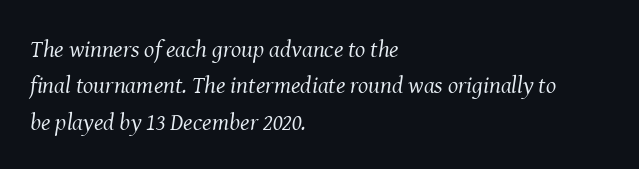
{"italic": "yes", "lean": "right", "slant_degrees": 8, "bold": "no", "underline": "no", "align": "left", "line_spacing": "normal", "line_spacing_ratio": 1.52, "letter_spacing": "normal", "letter_spacing_em": 0.0, "glyph_px": 24}
